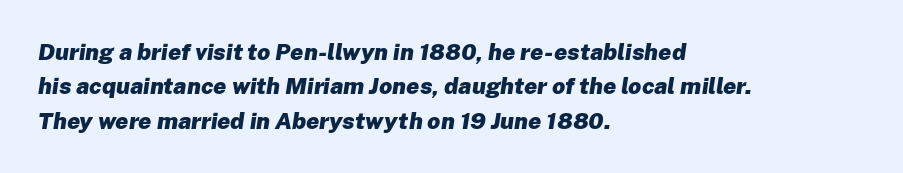
Q: Is the text bold? A: Yes.
Q: Is the text italic (slanted)? A: Yes, it leans right by about 8 degrees.
Q: Is the text underlined? A: No.
Q: How is the paragraph aligned? A: Left-aligned.
Q: Is the spacing between letters normal or unusually wide? A: Normal.
Q: Is the spacing between lines tight, normal or loose? A: Normal.
